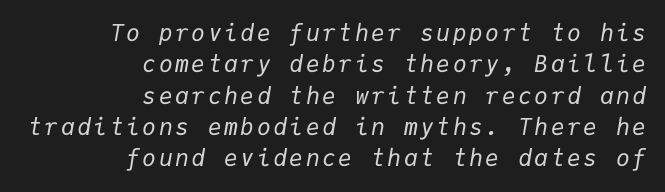
The image shows 23 px text type, italic (leaning right); set right-aligned, normal line spacing (1.36x), not underlined.
